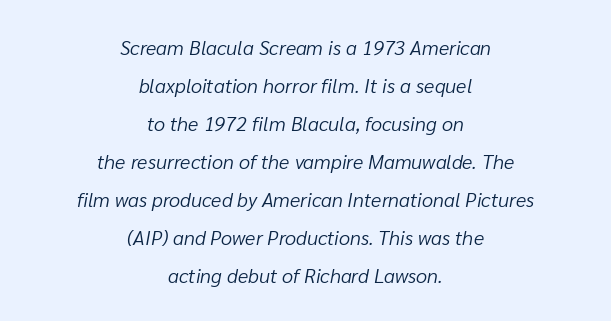
The cut favours lightness, reaching ordinary text weight at its darkest. The type is set solid horizontally, with unmodified tracking. These lines were composed using italics. Caption: multi-line text, centered on the measure. Underline: absent. Successive baselines arrive slowly, with a big drop between each.
